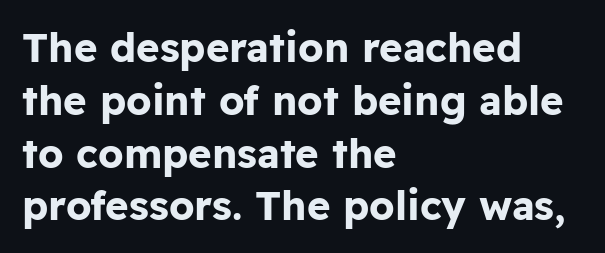
Rendered with straight, roman letterforms. Descender tails drop into unmarked territory. Leading: standard. The rendering shows plain stroke endings on the letterforms — a sans-serif design. Pretty heavy lettering here — definitely bold. Compared with a centered layout, this one pins lines to the left instead.
